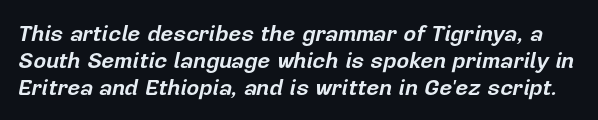
{"italic": "yes", "lean": "right", "slant_degrees": 12, "bold": "yes", "underline": "no", "line_spacing_ratio": 1.22, "letter_spacing": "normal", "letter_spacing_em": 0.0, "glyph_px": 22}
